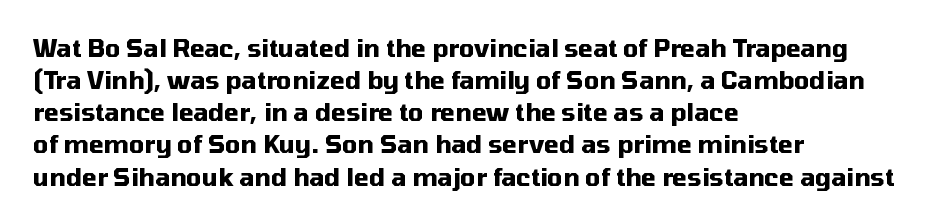
The image shows 24 px bold type, upright; set left-aligned, normal line spacing (1.34x), normal letter spacing, not underlined.
